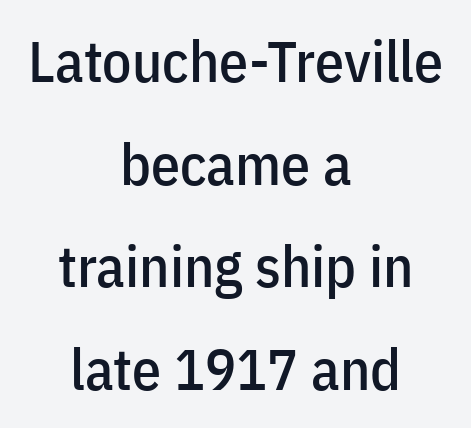
{"serif": "no", "italic": "no", "width": "condensed", "stroke_contrast": "low", "x_height": "medium", "monospaced": "no", "underline": "no", "align": "center", "line_spacing_ratio": 1.77, "letter_spacing": "normal", "letter_spacing_em": 0.0, "glyph_px": 58}
